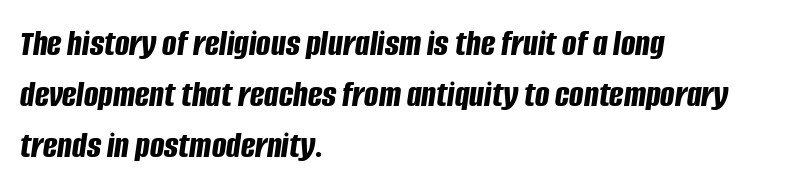
Q: Is the text bold? A: Yes.
Q: Is the text italic (slanted)? A: Yes, it leans right by about 8 degrees.
Q: Is the text underlined? A: No.
Q: How is the paragraph aligned? A: Left-aligned.
Q: Is the spacing between letters normal or unusually wide? A: Normal.
Q: Is the spacing between lines tight, normal or loose? A: Normal.
Q: Width (condensed, normal, or wide)? A: Condensed.
Q: Stroke contrast? A: Low.
Q: x-height? A: Large.
Q: Monospaced? A: No.
